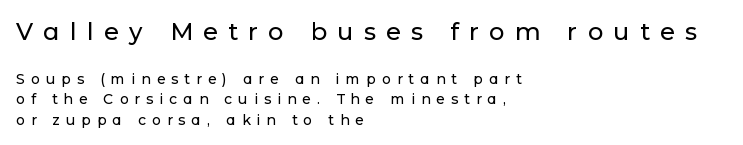
The block of text has a typical density, with ordinary space between rows. It's the straight-up-and-down kind of type. The passage is arranged the way most books set body copy — flush left. The space beneath each line is pristine and unruled. Loose tracking; the words dissolve into strings of separated letters. If you squint, the top block still reads clearly — it's the larger of the two.
